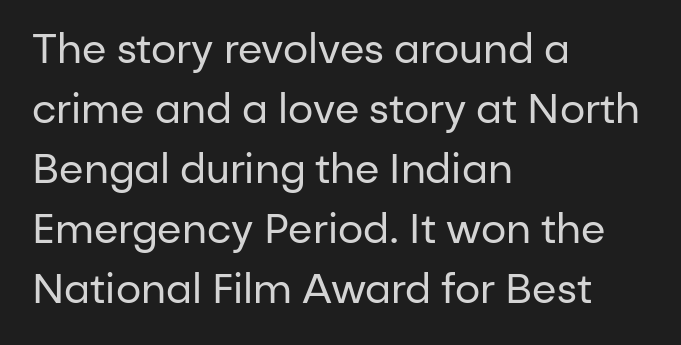
The image shows 40 px regular-weight sans-serif type, upright; set left-aligned, normal line spacing (1.5x), normal letter spacing, not underlined; low stroke contrast and a medium x-height.
